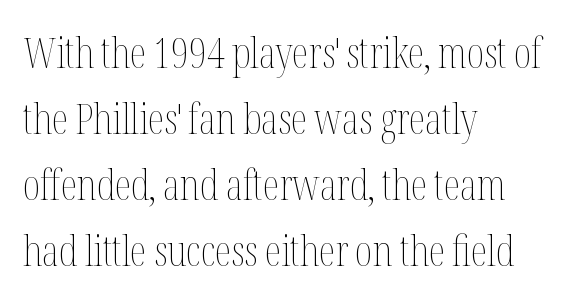
The image shows 42 px thin, condensed type, upright; set left-aligned, normal line spacing (1.57x), normal letter spacing, not underlined; medium stroke contrast and a medium x-height.
